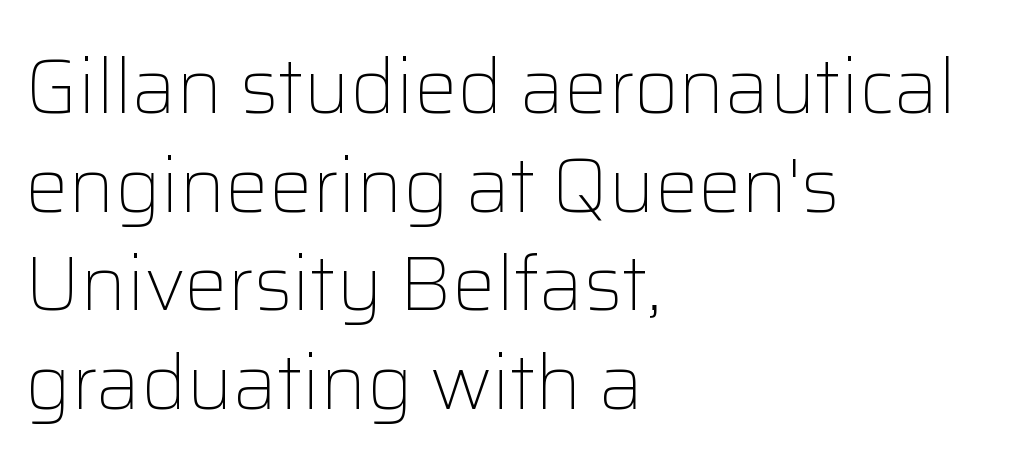
{"serif": "no", "italic": "no", "bold": "no", "weight": "light", "width": "normal", "stroke_contrast": "low", "x_height": "medium", "monospaced": "no", "underline": "no", "align": "left", "line_spacing": "normal", "line_spacing_ratio": 1.28, "letter_spacing": "normal", "letter_spacing_em": 0.0, "glyph_px": 77}
